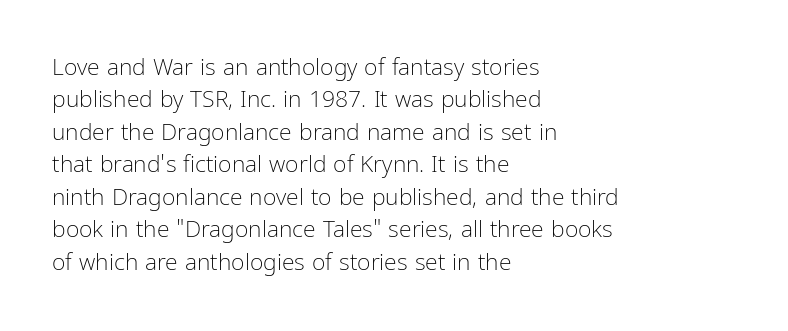
Q: Is the text bold? A: No.
Q: Is the text italic (slanted)? A: No, it is upright.
Q: Is the text underlined? A: No.
Q: How is the paragraph aligned? A: Left-aligned.
Q: Is the spacing between letters normal or unusually wide? A: Normal.
Q: Is the spacing between lines tight, normal or loose? A: Normal.
